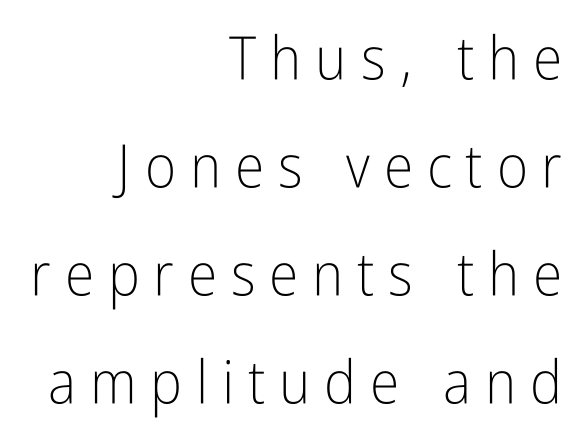
{"serif": "no", "italic": "no", "bold": "no", "weight": "light", "width": "condensed", "stroke_contrast": "low", "x_height": "medium", "monospaced": "no", "underline": "no", "align": "right", "line_spacing_ratio": 1.8, "letter_spacing": "wide", "letter_spacing_em": 0.23, "glyph_px": 60}
